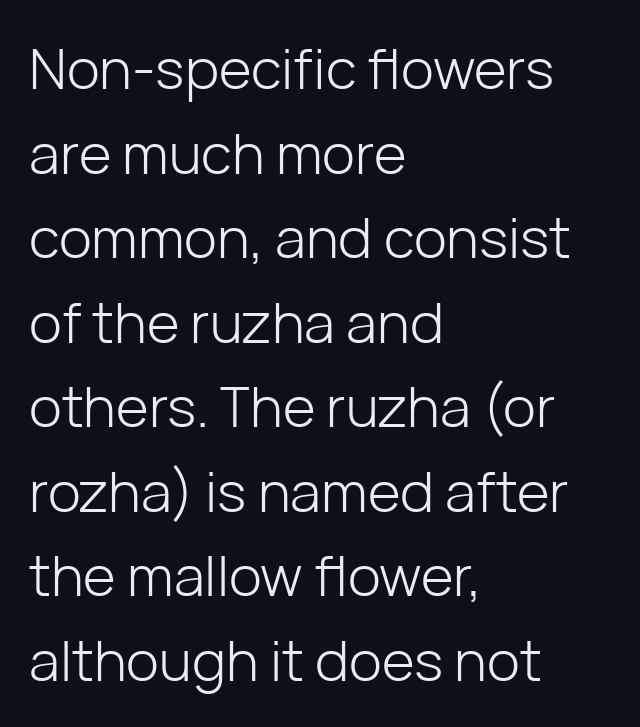
{"serif": "no", "italic": "no", "bold": "no", "weight": "light", "width": "normal", "stroke_contrast": "low", "x_height": "medium", "monospaced": "no", "underline": "no", "align": "left", "line_spacing": "normal", "line_spacing_ratio": 1.51, "letter_spacing": "normal", "letter_spacing_em": 0.0, "glyph_px": 56}
